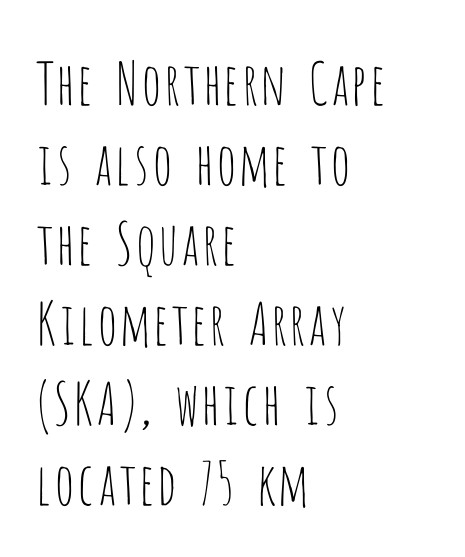
The image shows 58 px thin, condensed sans-serif type, upright; set left-aligned, normal line spacing (1.38x), normal letter spacing, not underlined; low stroke contrast and a large x-height.
